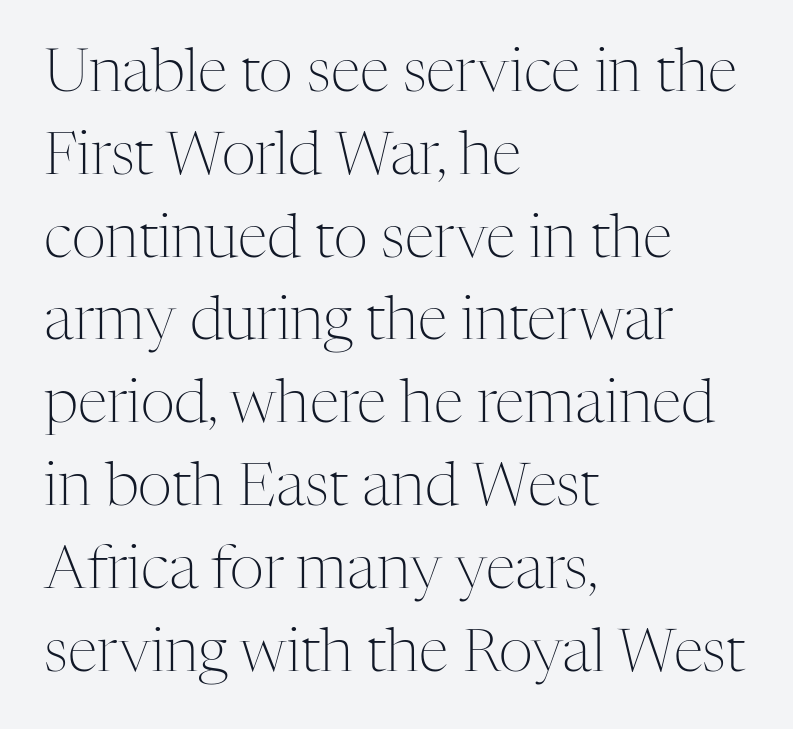
{"serif": "yes", "italic": "no", "bold": "no", "weight": "light", "width": "normal", "stroke_contrast": "medium", "x_height": "medium", "monospaced": "no", "underline": "no", "align": "left", "line_spacing": "normal", "line_spacing_ratio": 1.38, "letter_spacing": "normal", "letter_spacing_em": 0.0, "glyph_px": 60}
